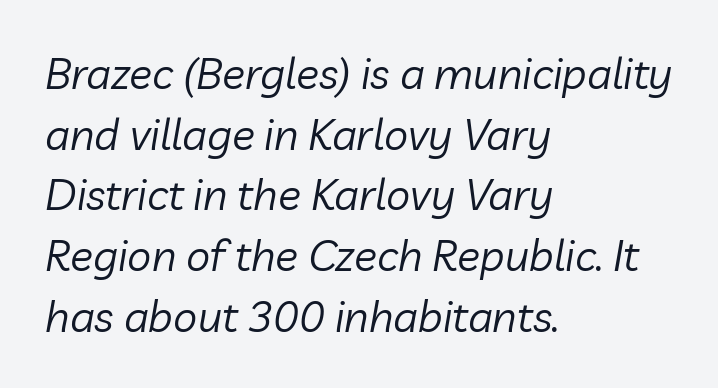
Q: Is the text bold? A: No.
Q: Is the text italic (slanted)? A: Yes, it leans right by about 10 degrees.
Q: Is the text underlined? A: No.
Q: How is the paragraph aligned? A: Left-aligned.
Q: Is the spacing between letters normal or unusually wide? A: Normal.
Q: Is the spacing between lines tight, normal or loose? A: Normal.
Q: Width (condensed, normal, or wide)? A: Normal.
Q: Stroke contrast? A: Low.
Q: x-height? A: Medium.
Q: Monospaced? A: No.
